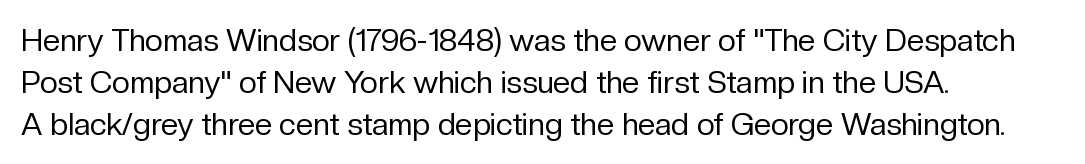
The horizontal fit of the characters is conventional and even. Nobody drew a line under any word here. Honestly, the row spacing looks completely unremarkable. A light-to-regular cut is what we see here. One-word summary of the alignment: left.
